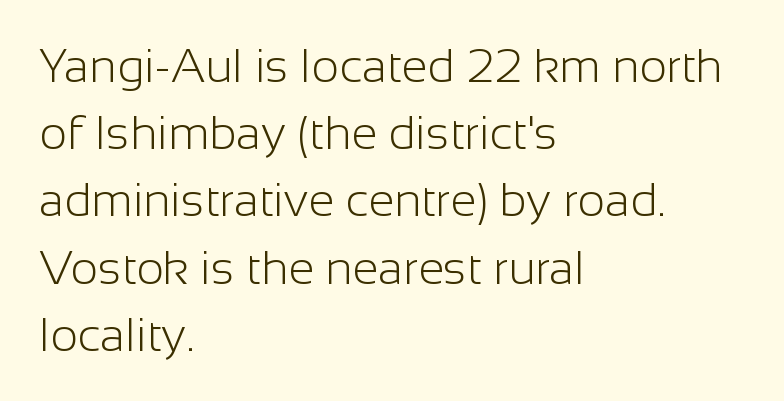
The image shows 47 px light sans-serif type, upright; set left-aligned, normal line spacing (1.43x), normal letter spacing, not underlined; low stroke contrast and a medium x-height.
